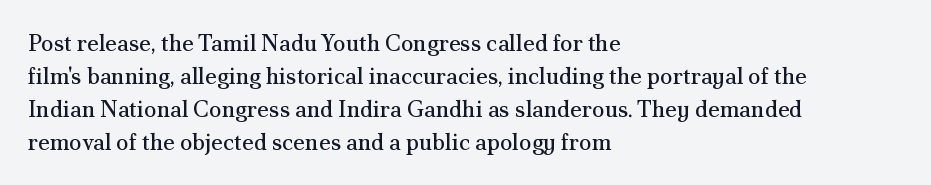
{"italic": "no", "bold": "no", "underline": "no", "align": "left", "line_spacing": "normal", "line_spacing_ratio": 1.43, "letter_spacing": "normal", "letter_spacing_em": 0.0, "glyph_px": 23}
